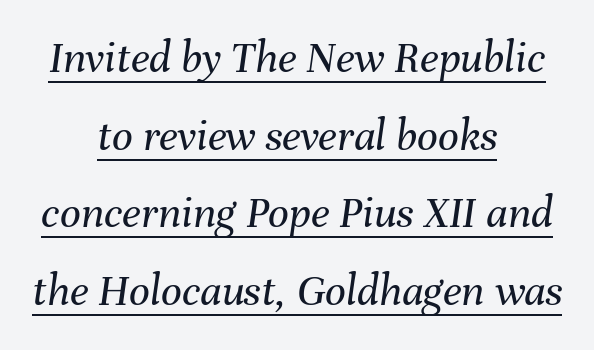
The image shows 46 px regular-weight type, italic (leaning right); set centered, normal line spacing (1.69x), normal letter spacing, underlined; medium stroke contrast and a medium x-height.
